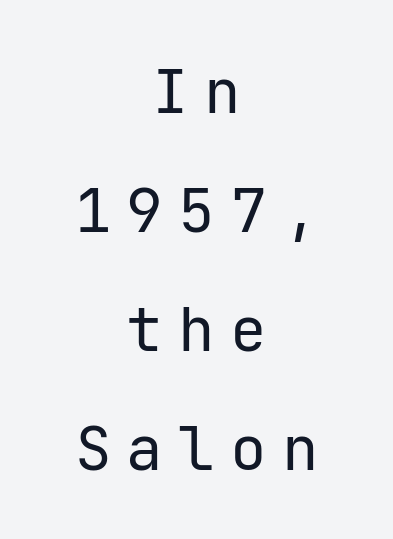
Q: Is the text bold? A: No.
Q: Is the text italic (slanted)? A: No, it is upright.
Q: Is the typeface a serif or a sans-serif typeface? A: Sans-serif.
Q: Is the text underlined? A: No.
Q: How is the paragraph aligned? A: Centered.
Q: Is the spacing between letters normal or unusually wide? A: Unusually wide.
Q: Is the spacing between lines tight, normal or loose? A: Loose.
Q: Width (condensed, normal, or wide)? A: Normal.
Q: Stroke contrast? A: Low.
Q: x-height? A: Medium.
